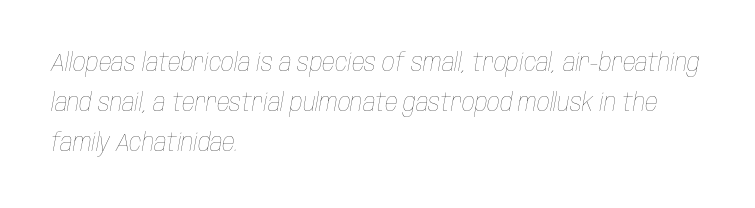
Q: Is the text bold? A: No.
Q: Is the text italic (slanted)? A: Yes, it leans right by about 10 degrees.
Q: Is the text underlined? A: No.
Q: How is the paragraph aligned? A: Left-aligned.
Q: Is the spacing between letters normal or unusually wide? A: Normal.
Q: Is the spacing between lines tight, normal or loose? A: Normal.
